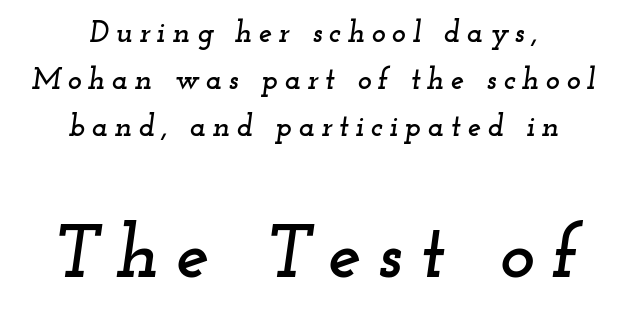
Q: Is the text italic (slanted)? A: Yes, it leans right by about 12 degrees.
Q: Is the typeface a serif or a sans-serif typeface? A: Serif.
Q: Is the text underlined? A: No.
Q: How is the paragraph aligned? A: Centered.
Q: Is the spacing between letters normal or unusually wide? A: Unusually wide.
Q: Is the spacing between lines tight, normal or loose? A: Normal.
Q: Which block of text is set in a larger size, the first (top) or the second (bottom)? A: The second (bottom) one.
Q: Width (condensed, normal, or wide)? A: Wide.
Q: Stroke contrast? A: Low.
Q: x-height? A: Small.
Q: Monospaced? A: No.
